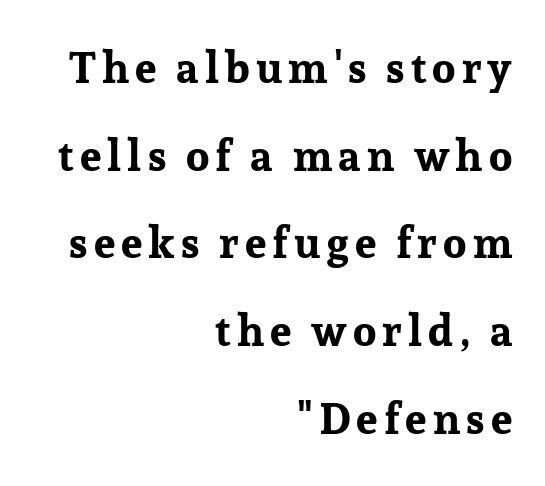
Q: Is the text bold? A: Yes.
Q: Is the text italic (slanted)? A: No, it is upright.
Q: Is the typeface a serif or a sans-serif typeface? A: Serif.
Q: Is the text underlined? A: No.
Q: How is the paragraph aligned? A: Right-aligned.
Q: Is the spacing between lines tight, normal or loose? A: Loose.
Q: Width (condensed, normal, or wide)? A: Normal.
Q: Stroke contrast? A: Low.
Q: x-height? A: Medium.
Q: Monospaced? A: No.
